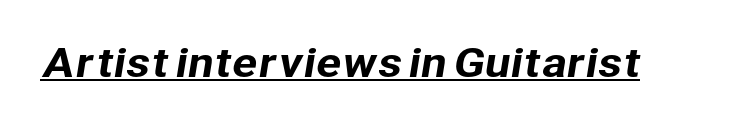
The image shows 38 px sans-serif type; set normal letter spacing, underlined; low stroke contrast and a medium x-height.
